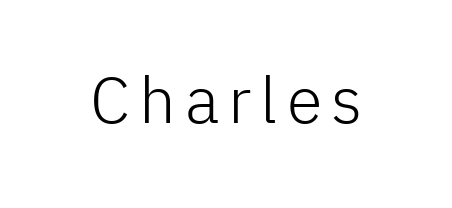
The image shows 65 px light sans-serif type, upright; set not underlined; low stroke contrast and a medium x-height.
